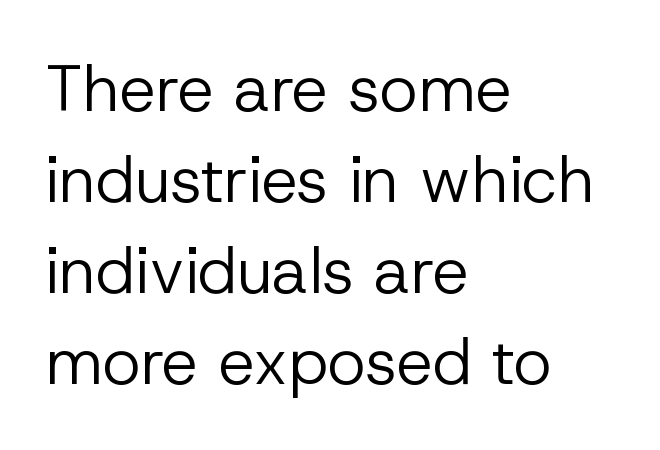
Q: Is the text bold? A: No.
Q: Is the text italic (slanted)? A: No, it is upright.
Q: Is the typeface a serif or a sans-serif typeface? A: Sans-serif.
Q: Is the text underlined? A: No.
Q: How is the paragraph aligned? A: Left-aligned.
Q: Is the spacing between letters normal or unusually wide? A: Normal.
Q: Is the spacing between lines tight, normal or loose? A: Normal.
Q: Width (condensed, normal, or wide)? A: Normal.
Q: Stroke contrast? A: Low.
Q: x-height? A: Medium.
Q: Monospaced? A: No.
